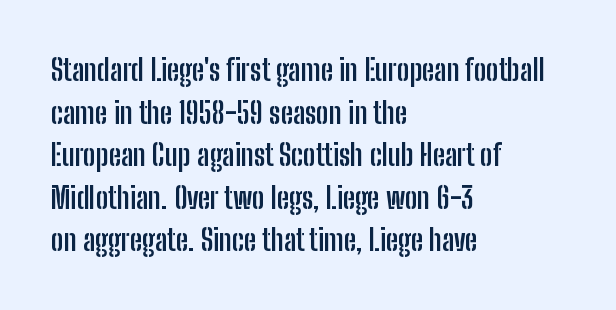
Q: Is the text bold? A: Yes.
Q: Is the text italic (slanted)? A: No, it is upright.
Q: Is the typeface a serif or a sans-serif typeface? A: Sans-serif.
Q: Is the text underlined? A: No.
Q: How is the paragraph aligned? A: Left-aligned.
Q: Is the spacing between letters normal or unusually wide? A: Normal.
Q: Is the spacing between lines tight, normal or loose? A: Normal.
Q: Width (condensed, normal, or wide)? A: Condensed.
Q: Stroke contrast? A: Low.
Q: x-height? A: Medium.
Q: Monospaced? A: No.
